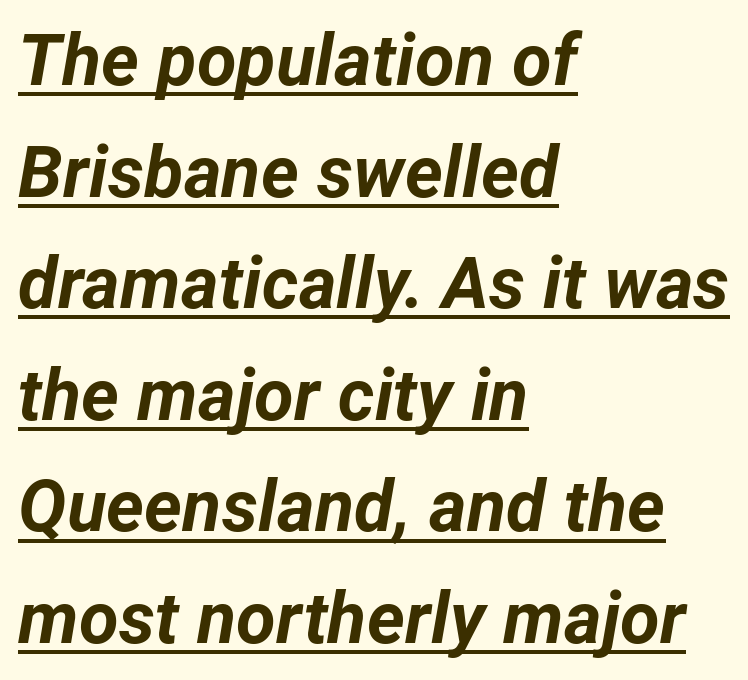
The image shows 72 px bold type, italic (leaning right); set left-aligned, normal line spacing (1.55x), normal letter spacing, underlined; low stroke contrast and a medium x-height.
